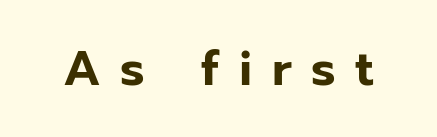
Quick note: underline off. No italicization has been applied; the sample stays upright. Words appear elongated and porous because spacing is wide. To sum up the face: it is a sans, with no serifs.
